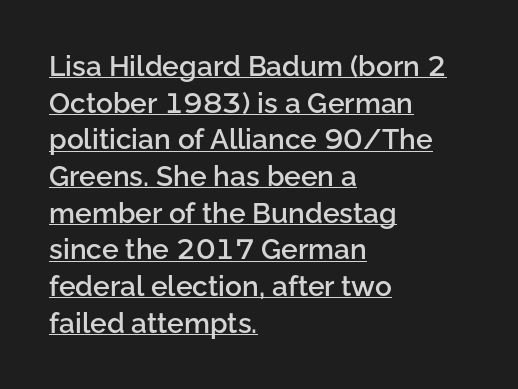
This block has exactly the height ordinary leading produces. These lines are rendered in a variable-pitch font. Does the weight exceed regular? Yes, but only to semibold. Caption: lettering with a line underneath.
